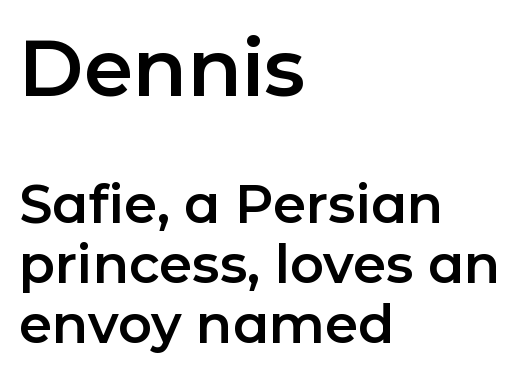
{"serif": "no", "italic": "no", "width": "normal", "stroke_contrast": "low", "x_height": "medium", "monospaced": "no", "underline": "no", "align": "left", "line_spacing": "tight", "line_spacing_ratio": 1.13, "letter_spacing": "normal", "letter_spacing_em": 0.0, "larger_block": "first", "size_ratio": 1.49, "glyph_px": 79}
